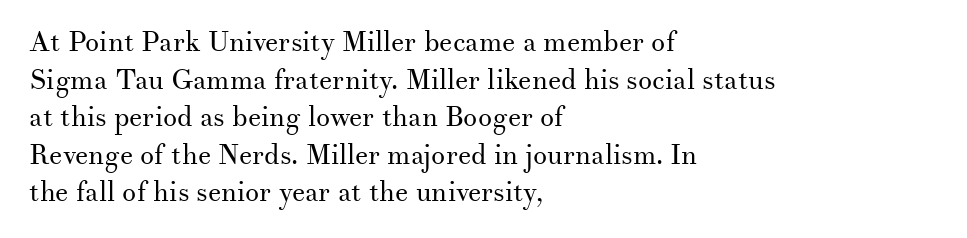
The block of text has a typical density, with ordinary space between rows. Quick note: not italic, upright. Caption: standard tracking, unaltered. This sample has the flowing, uneven cadence of proportional lettering.
